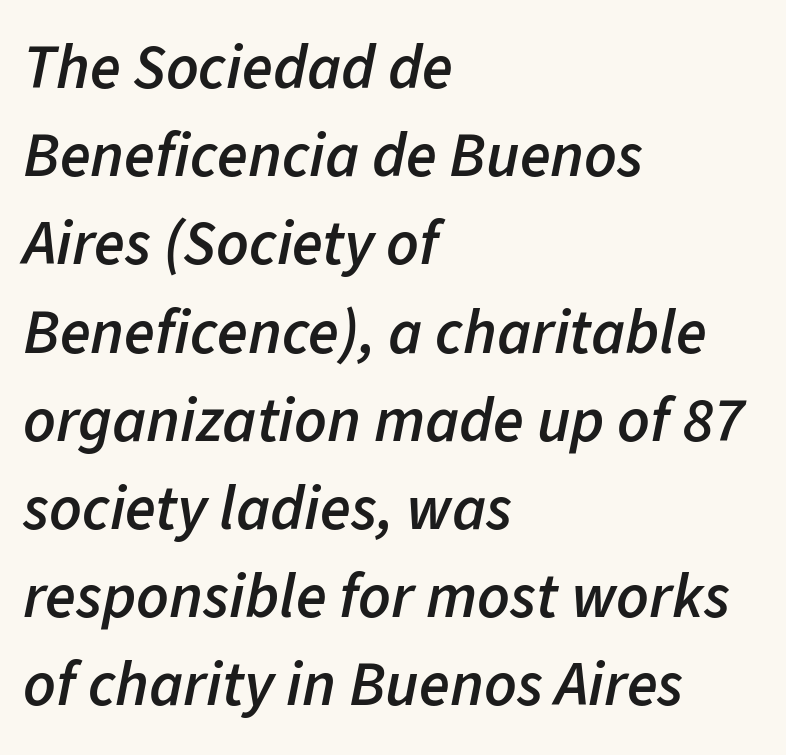
{"italic": "yes", "lean": "right", "slant_degrees": 11, "bold": "semi", "weight": "semibold", "width": "normal", "stroke_contrast": "low", "x_height": "medium", "monospaced": "no", "underline": "no", "align": "left", "line_spacing": "normal", "line_spacing_ratio": 1.4, "letter_spacing": "normal", "letter_spacing_em": 0.0, "glyph_px": 63}
